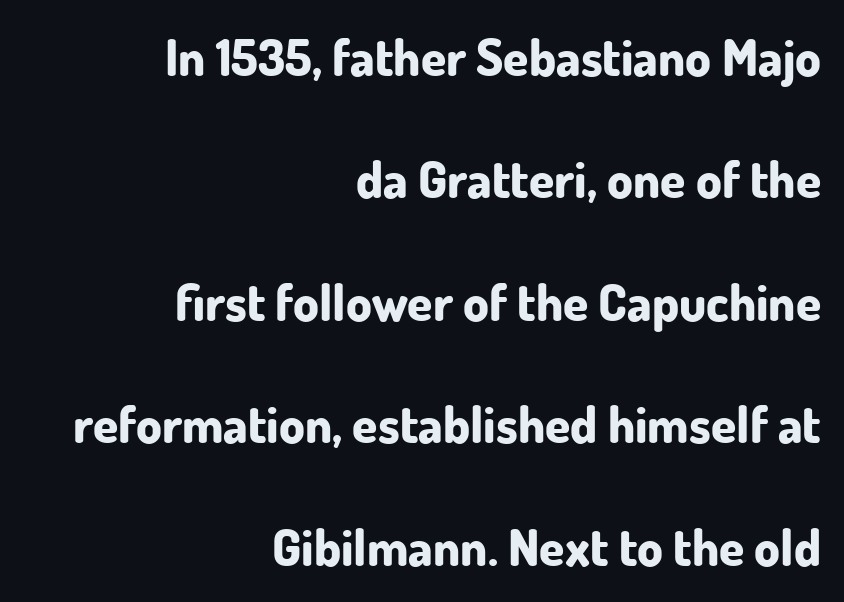
Every row of glyphs terminates at an identical x-position on the right. Notice the wide empty band between every row — that's loose leading. Looks like regular typesetting: each glyph gets only the width it needs. Default kerning and tracking; the words read as compact shapes.
